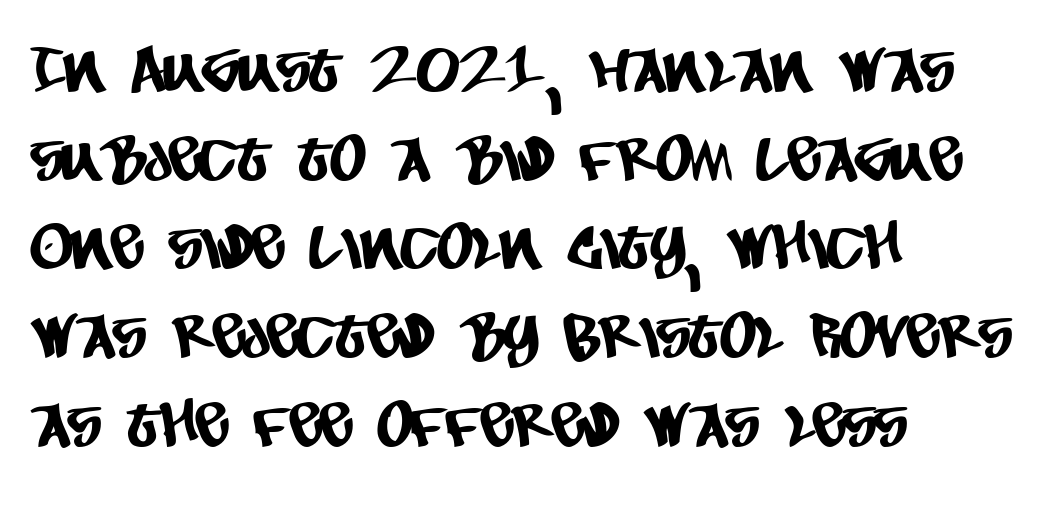
These lines sit exactly where default settings would place them. The paragraph has a hard left edge and a soft right edge. A typesetter would call this proportional, since set widths differ per character. The space beneath each line is pristine and unruled.
